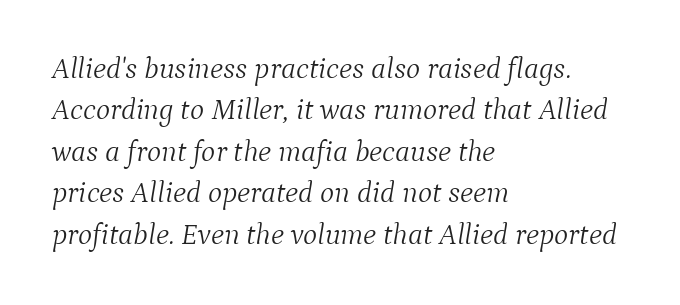
Q: Is the text bold? A: No.
Q: Is the text italic (slanted)? A: Yes, it leans right by about 9 degrees.
Q: Is the typeface a serif or a sans-serif typeface? A: Serif.
Q: Is the text underlined? A: No.
Q: How is the paragraph aligned? A: Left-aligned.
Q: Is the spacing between letters normal or unusually wide? A: Normal.
Q: Is the spacing between lines tight, normal or loose? A: Normal.
Q: Width (condensed, normal, or wide)? A: Normal.
Q: Stroke contrast? A: Medium.
Q: x-height? A: Medium.
Q: Monospaced? A: No.
